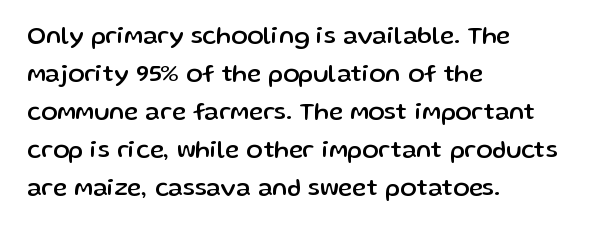
The specimen omits any rule beneath the text block's lines. Alignment: flush left. Italic? Not at all — the glyphs are vertical. The lines sit at an ordinary, default distance from one another. You could call the tracking neutral — neither tight nor loose.
